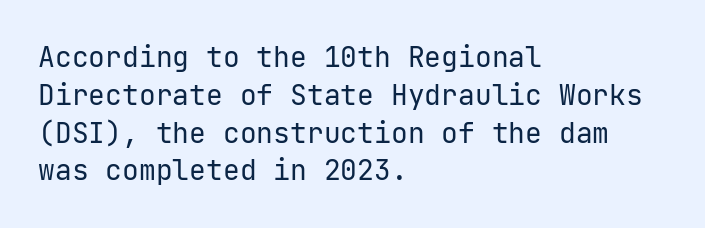
{"serif": "no", "italic": "no", "bold": "no", "weight": "regular", "width": "normal", "stroke_contrast": "low", "x_height": "medium", "underline": "no", "align": "left", "line_spacing": "normal", "line_spacing_ratio": 1.35, "letter_spacing": "normal", "letter_spacing_em": 0.0, "glyph_px": 28}
